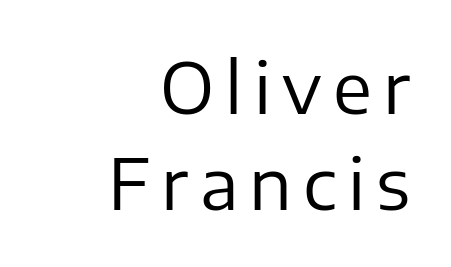
{"serif": "no", "italic": "no", "bold": "no", "weight": "regular", "width": "normal", "stroke_contrast": "low", "x_height": "medium", "monospaced": "no", "underline": "no", "align": "right", "line_spacing": "normal", "line_spacing_ratio": 1.37, "glyph_px": 70}
